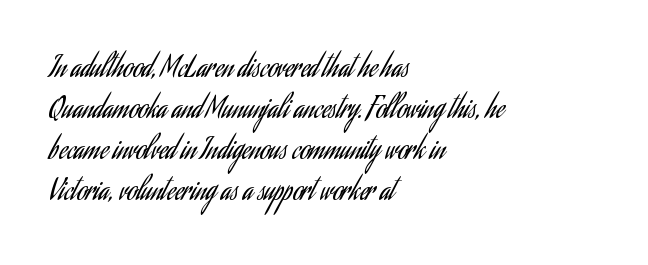
The image shows 27 px text type; set left-aligned, normal line spacing (1.52x), normal letter spacing, not underlined.
